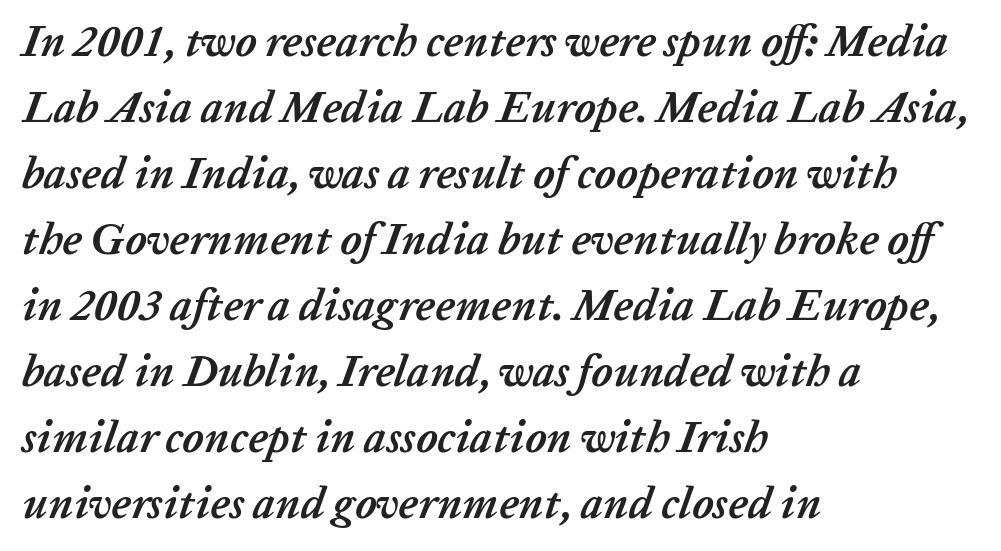
Q: Is the text bold? A: Yes.
Q: Is the text italic (slanted)? A: Yes, it leans right by about 20 degrees.
Q: Is the text underlined? A: No.
Q: How is the paragraph aligned? A: Left-aligned.
Q: Is the spacing between letters normal or unusually wide? A: Normal.
Q: Is the spacing between lines tight, normal or loose? A: Normal.
Q: Width (condensed, normal, or wide)? A: Normal.
Q: Stroke contrast? A: Low.
Q: x-height? A: Medium.
Q: Monospaced? A: No.
